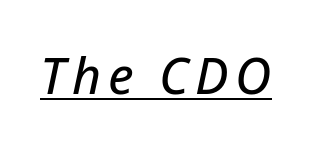
{"italic": "yes", "lean": "right", "slant_degrees": 12, "width": "normal", "stroke_contrast": "low", "x_height": "medium", "monospaced": "no", "underline": "yes", "glyph_px": 50}
